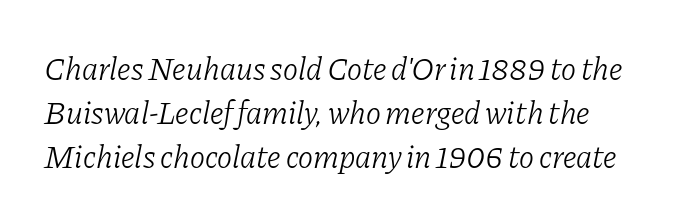
Q: Is the text bold? A: No.
Q: Is the text italic (slanted)? A: Yes, it leans right by about 11 degrees.
Q: Is the typeface a serif or a sans-serif typeface? A: Serif.
Q: Is the text underlined? A: No.
Q: Is the spacing between letters normal or unusually wide? A: Normal.
Q: Is the spacing between lines tight, normal or loose? A: Normal.
Q: Width (condensed, normal, or wide)? A: Normal.
Q: Stroke contrast? A: Low.
Q: x-height? A: Medium.
Q: Monospaced? A: No.
